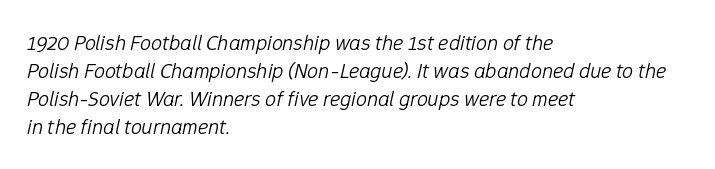
Q: Is the text bold? A: No.
Q: Is the text italic (slanted)? A: Yes, it leans right by about 12 degrees.
Q: Is the text underlined? A: No.
Q: How is the paragraph aligned? A: Left-aligned.
Q: Is the spacing between letters normal or unusually wide? A: Normal.
Q: Is the spacing between lines tight, normal or loose? A: Normal.
